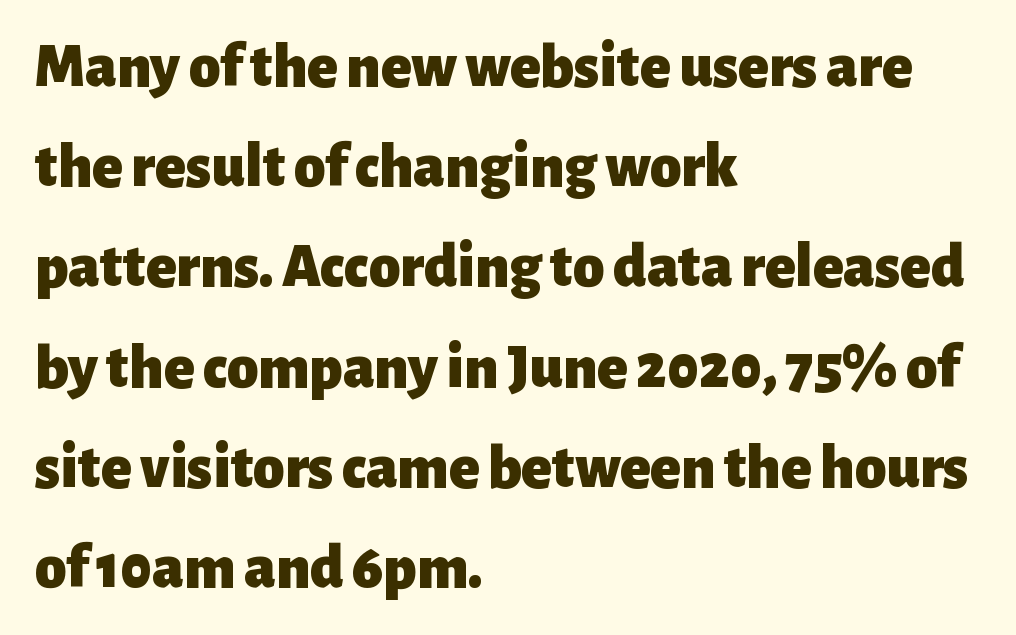
Q: Is the text bold? A: Yes.
Q: Is the text italic (slanted)? A: No, it is upright.
Q: Is the typeface a serif or a sans-serif typeface? A: Sans-serif.
Q: Is the text underlined? A: No.
Q: How is the paragraph aligned? A: Left-aligned.
Q: Is the spacing between letters normal or unusually wide? A: Normal.
Q: Is the spacing between lines tight, normal or loose? A: Normal.
Q: Width (condensed, normal, or wide)? A: Normal.
Q: Stroke contrast? A: Low.
Q: x-height? A: Medium.
Q: Monospaced? A: No.
